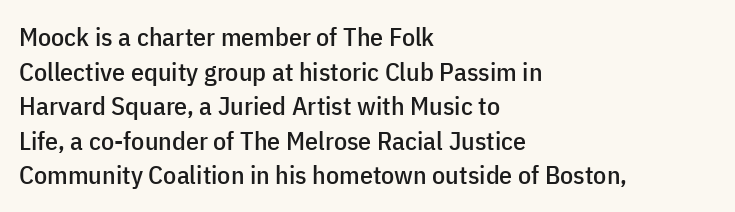
Reading down the block, your eye returns to a fixed left position each line. The line-height multiplier appears to be the usual default. Anything drawn beneath the words? Only blank space. Nope, not italic — everything's standing straight. No extra tracking has been applied to these lines.
